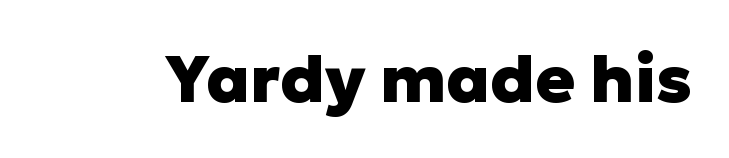
Nope, no serifs anywhere on these letters. Lines of text with bare space underneath. The face used here has the dense, thick strokes of a bold. Vertical strokes here are truly vertical.
